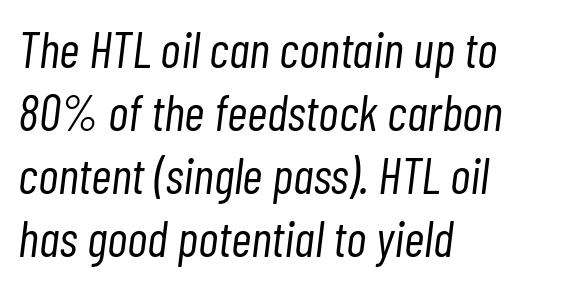
The image shows 50 px light, condensed type, italic (leaning right); set left-aligned, normal line spacing (1.26x), normal letter spacing, not underlined; low stroke contrast and a medium x-height.
